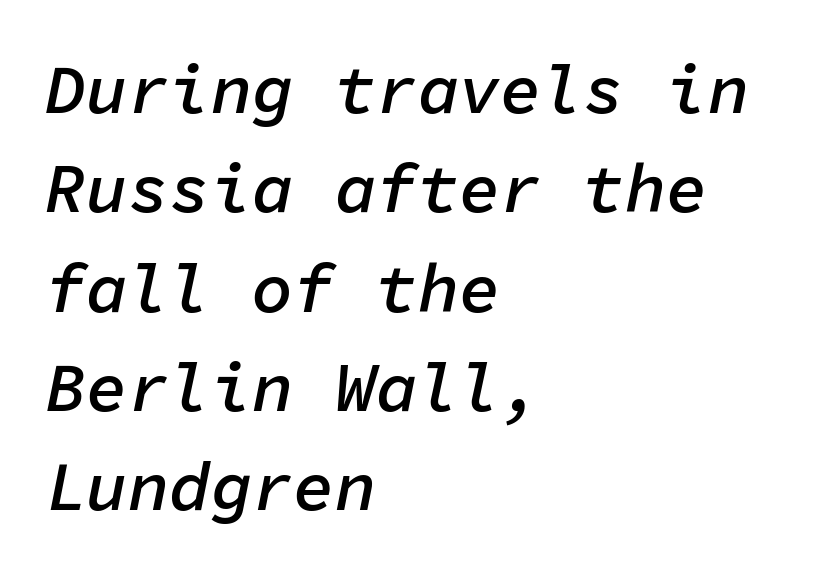
Q: Is the text bold? A: Semi-bold.
Q: Is the text italic (slanted)? A: Yes, it leans right by about 11 degrees.
Q: Is the text underlined? A: No.
Q: How is the paragraph aligned? A: Left-aligned.
Q: Is the spacing between letters normal or unusually wide? A: Normal.
Q: Is the spacing between lines tight, normal or loose? A: Normal.
Q: Width (condensed, normal, or wide)? A: Normal.
Q: Stroke contrast? A: Low.
Q: x-height? A: Medium.
Q: Monospaced? A: Yes.
